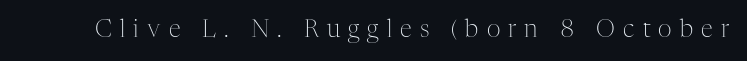
{"italic": "no", "bold": "no", "underline": "no", "letter_spacing": "wide", "letter_spacing_em": 0.34, "glyph_px": 24}
